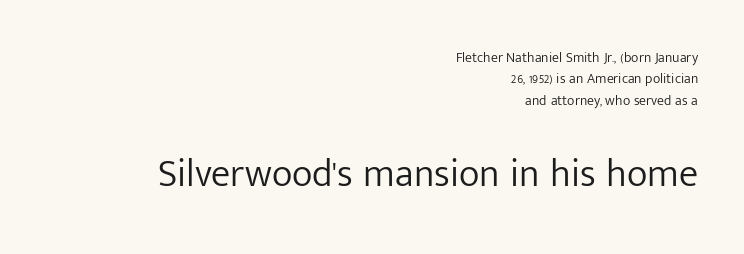
The image shows 39 px light sans-serif type, upright; set right-aligned, normal line spacing (1.53x), normal letter spacing, not underlined; the second (bottom) block is 2.79x larger; low stroke contrast and a medium x-height.
